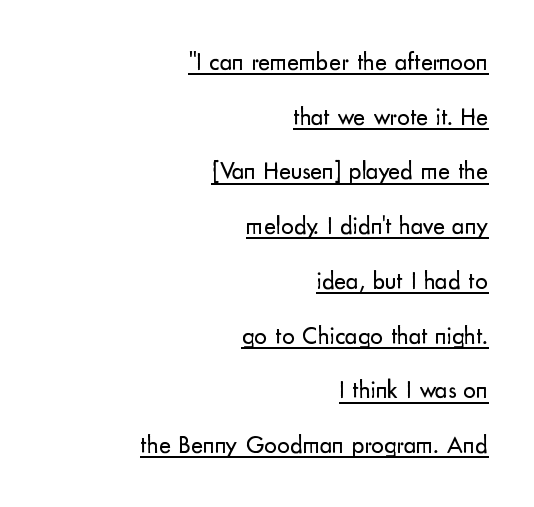
Letter spacing: default. When letters stand straight like this, we call the style roman or upright. Caption: face not bold, strokes unweighted. Somebody hit Ctrl+U on this one — the words are underlined.
